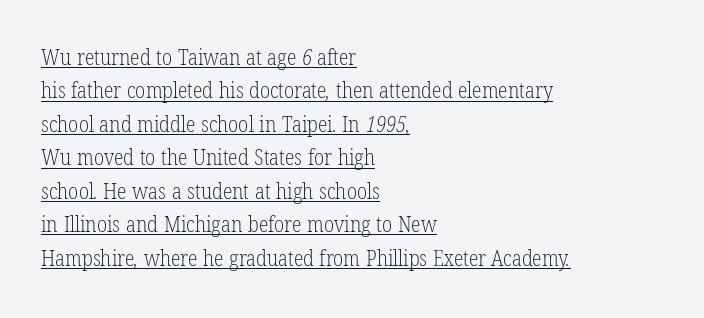
Q: Is the text bold? A: No.
Q: Is the text underlined? A: Yes.
Q: How is the paragraph aligned? A: Left-aligned.
Q: Is the spacing between letters normal or unusually wide? A: Normal.
Q: Is the spacing between lines tight, normal or loose? A: Normal.
